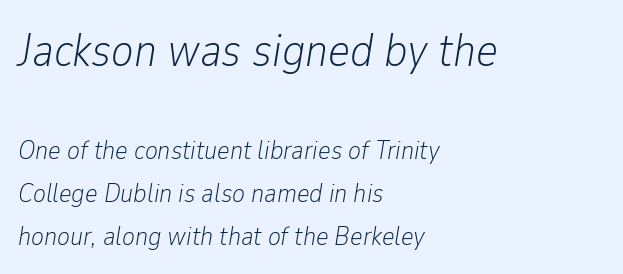
Is this a heavy cut? Hardly; it is regular or lighter. Default kerning and tracking; the words read as compact shapes. Here the first block reads like a headline and the second like body copy. Do the characters align in a grid? No, the font is proportional.
